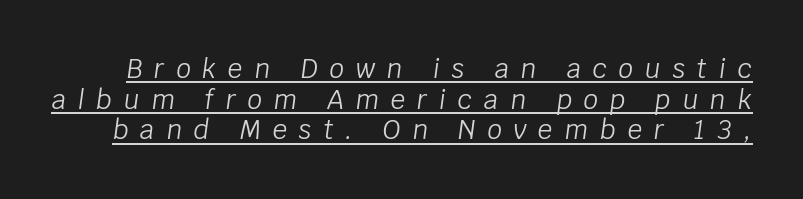
The image shows 26 px text type, italic (leaning right); set line spacing 1.18x, unusually wide letter spacing (+0.45 em), underlined.
